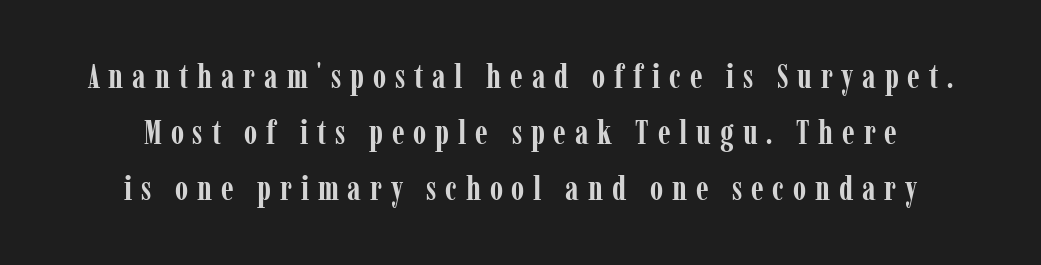
Q: Is the text bold? A: Yes.
Q: Is the text italic (slanted)? A: No, it is upright.
Q: Is the typeface a serif or a sans-serif typeface? A: Serif.
Q: Is the text underlined? A: No.
Q: Is the spacing between letters normal or unusually wide? A: Unusually wide.
Q: Is the spacing between lines tight, normal or loose? A: Normal.
Q: Width (condensed, normal, or wide)? A: Condensed.
Q: Stroke contrast? A: Low.
Q: x-height? A: Medium.
Q: Monospaced? A: No.
